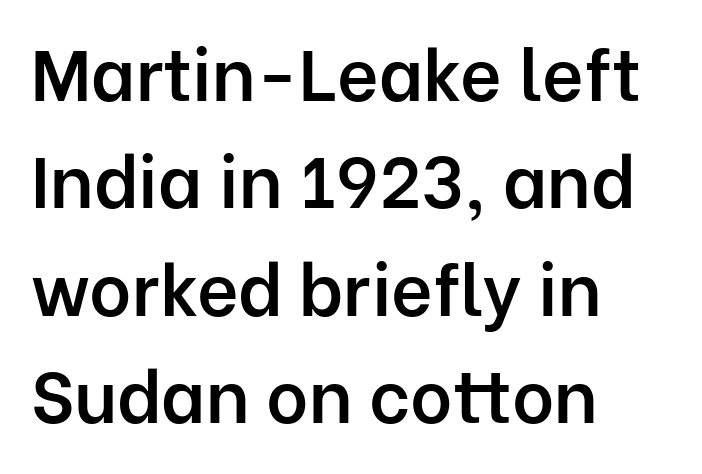
{"serif": "no", "italic": "no", "bold": "semi", "weight": "semibold", "width": "normal", "stroke_contrast": "low", "x_height": "medium", "monospaced": "no", "underline": "no", "align": "left", "line_spacing": "normal", "line_spacing_ratio": 1.49, "letter_spacing": "normal", "letter_spacing_em": 0.0, "glyph_px": 72}
